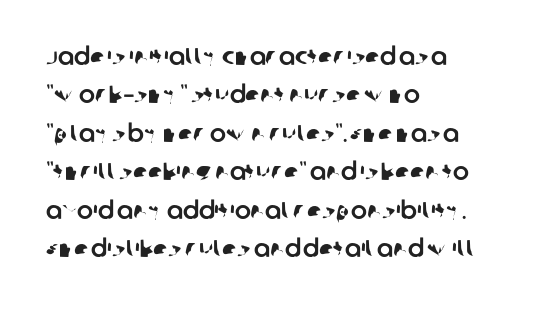
The image shows 24 px text type; set left-aligned, normal line spacing (1.6x), normal letter spacing, not underlined.
